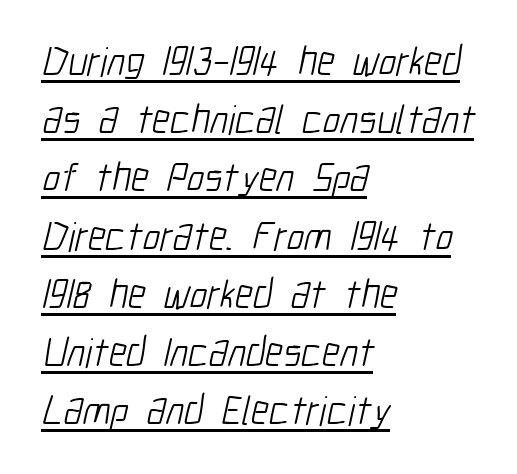
Q: Is the text bold? A: No.
Q: Is the typeface a serif or a sans-serif typeface? A: Sans-serif.
Q: Is the text underlined? A: Yes.
Q: How is the paragraph aligned? A: Left-aligned.
Q: Is the spacing between letters normal or unusually wide? A: Normal.
Q: Is the spacing between lines tight, normal or loose? A: Normal.
Q: Width (condensed, normal, or wide)? A: Condensed.
Q: Stroke contrast? A: Low.
Q: x-height? A: Medium.
Q: Monospaced? A: No.
